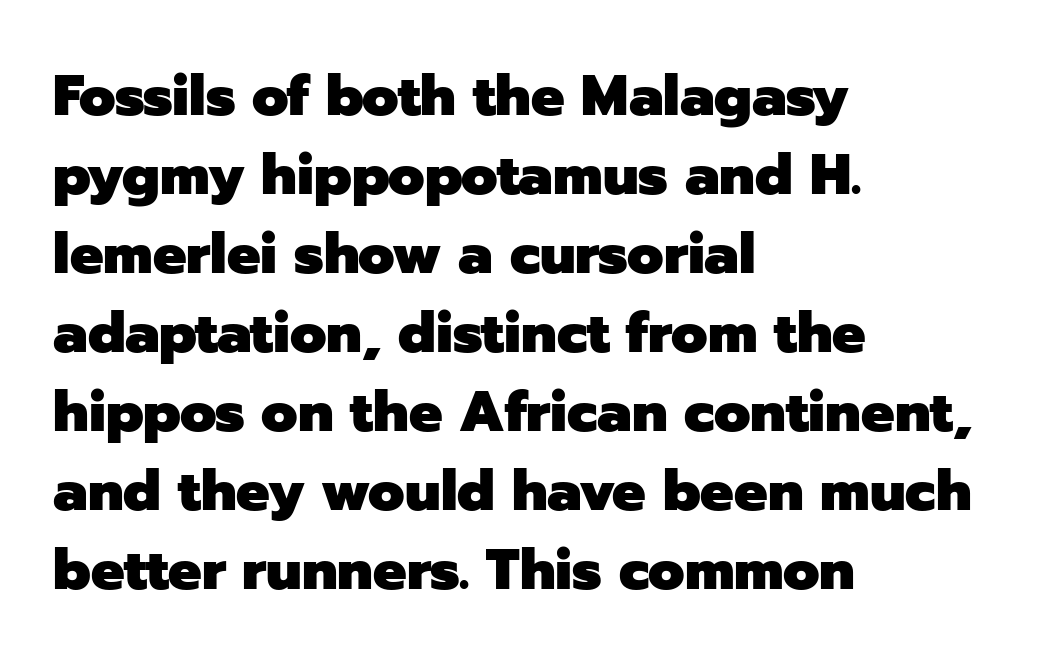
The image shows 56 px heavy sans-serif type, upright; set left-aligned, normal line spacing (1.41x), normal letter spacing, not underlined; low stroke contrast and a medium x-height.
